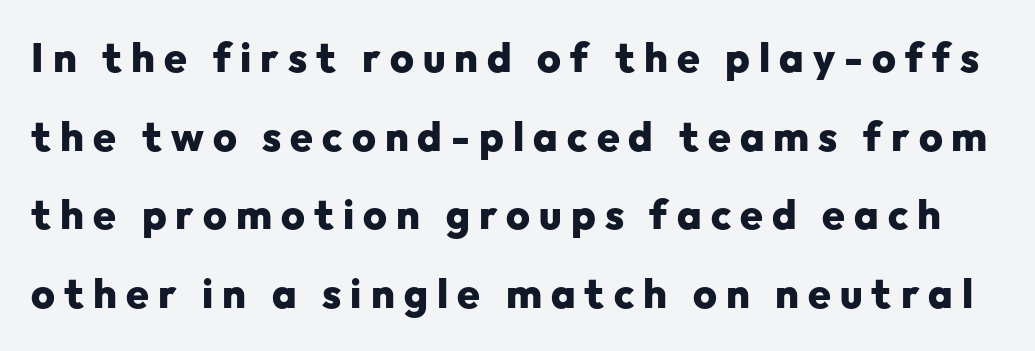
Q: Is the text bold? A: Yes.
Q: Is the text italic (slanted)? A: No, it is upright.
Q: Is the typeface a serif or a sans-serif typeface? A: Sans-serif.
Q: Is the text underlined? A: No.
Q: Is the spacing between letters normal or unusually wide? A: Unusually wide.
Q: Is the spacing between lines tight, normal or loose? A: Loose.
Q: Width (condensed, normal, or wide)? A: Normal.
Q: Stroke contrast? A: Low.
Q: x-height? A: Medium.
Q: Monospaced? A: No.
